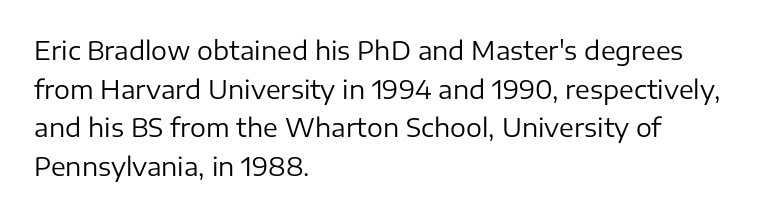
{"italic": "no", "bold": "no", "underline": "no", "align": "left", "line_spacing": "normal", "line_spacing_ratio": 1.55, "letter_spacing": "normal", "letter_spacing_em": 0.0, "glyph_px": 25}
